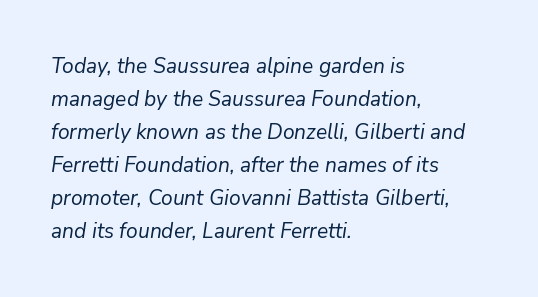
Q: Is the text bold? A: No.
Q: Is the text italic (slanted)? A: Yes, it leans right by about 9 degrees.
Q: Is the text underlined? A: No.
Q: How is the paragraph aligned? A: Left-aligned.
Q: Is the spacing between letters normal or unusually wide? A: Normal.
Q: Is the spacing between lines tight, normal or loose? A: Normal.
